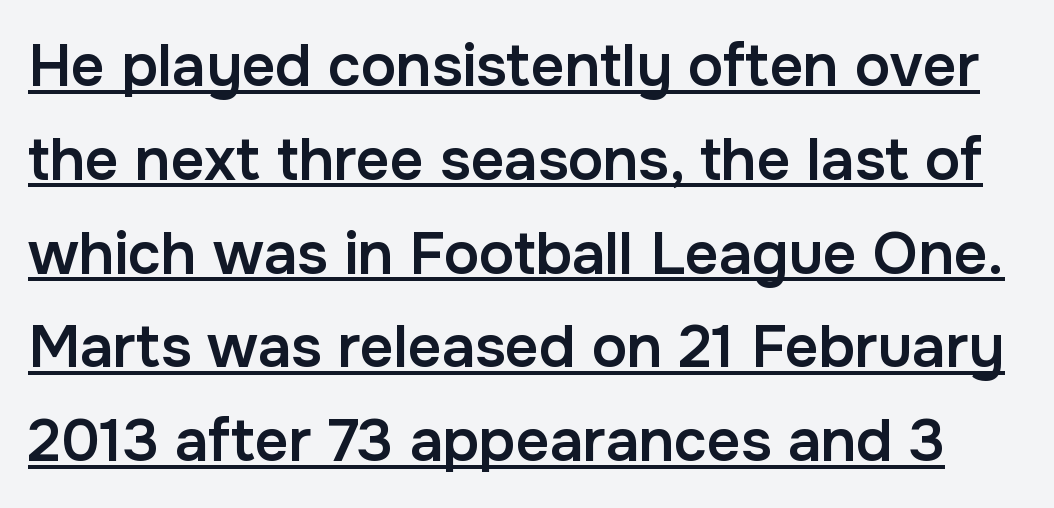
A baseline rule has been typeset under these characters. Summary of weight: moderately heavy, a semibold. The tracking reads as untouched default to a designer's eye. Is there any slant? The stems are plumb. The leading is moderate, giving the passage an even texture.
